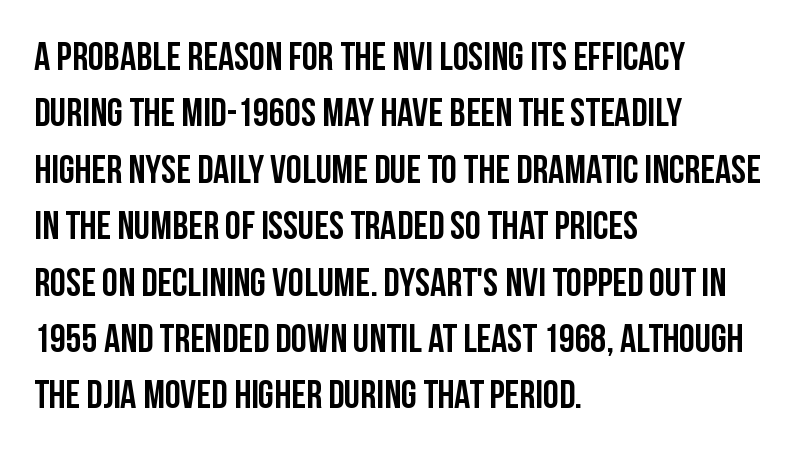
{"serif": "no", "italic": "no", "width": "condensed", "stroke_contrast": "low", "x_height": "large", "monospaced": "no", "underline": "no", "align": "left", "line_spacing": "normal", "line_spacing_ratio": 1.41, "letter_spacing": "normal", "letter_spacing_em": 0.0, "glyph_px": 40}
